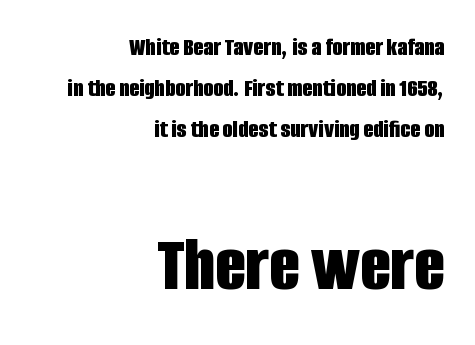
The image shows 79 px bold, condensed sans-serif type, upright; set right-aligned, normal line spacing (1.58x), normal letter spacing, not underlined; the second (bottom) block is 3.04x larger; low stroke contrast and a large x-height.
